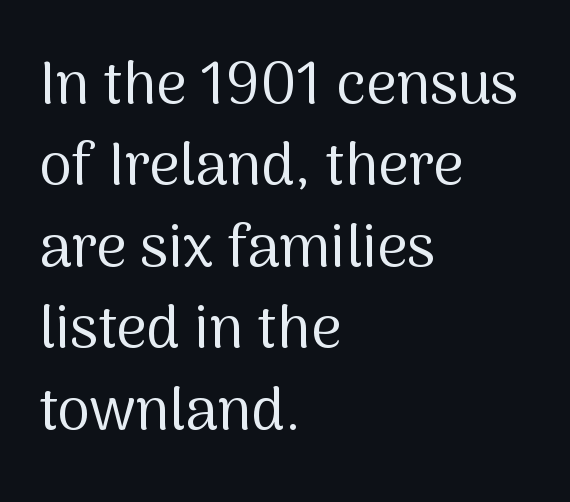
{"serif": "no", "italic": "no", "bold": "no", "weight": "regular", "width": "normal", "stroke_contrast": "medium", "x_height": "medium", "monospaced": "no", "underline": "no", "align": "left", "line_spacing": "normal", "line_spacing_ratio": 1.38, "letter_spacing": "normal", "letter_spacing_em": 0.0, "glyph_px": 59}
